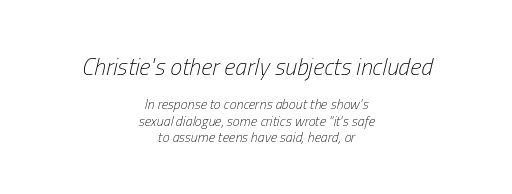
Q: Is the text bold? A: No.
Q: Is the text italic (slanted)? A: Yes, it leans right by about 13 degrees.
Q: Is the text underlined? A: No.
Q: How is the paragraph aligned? A: Centered.
Q: Is the spacing between letters normal or unusually wide? A: Normal.
Q: Which block of text is set in a larger size, the first (top) or the second (bottom)? A: The first (top) one.
